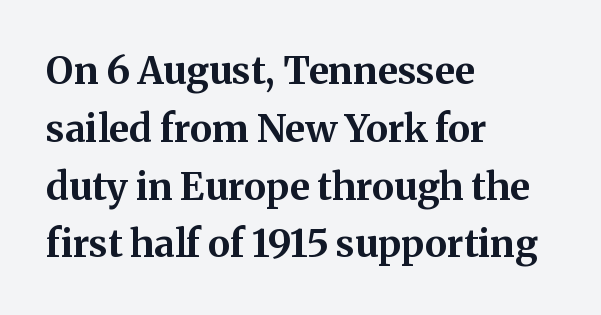
The image shows 38 px bold serif type, upright; set left-aligned, normal line spacing (1.52x), normal letter spacing, not underlined; medium stroke contrast and a medium x-height.
